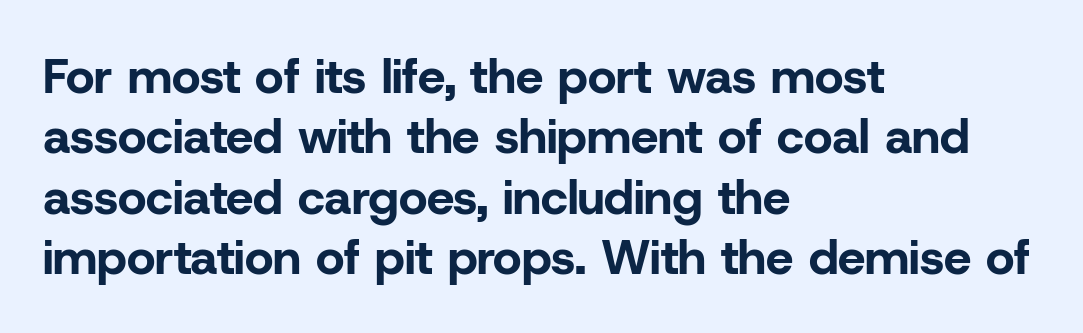
Quick note: underline off. The text was rendered using a sans face with plain stroke endings. Caption: bold face, heavy strokes. Inter-character spacing is left at the font's built-in metrics.
